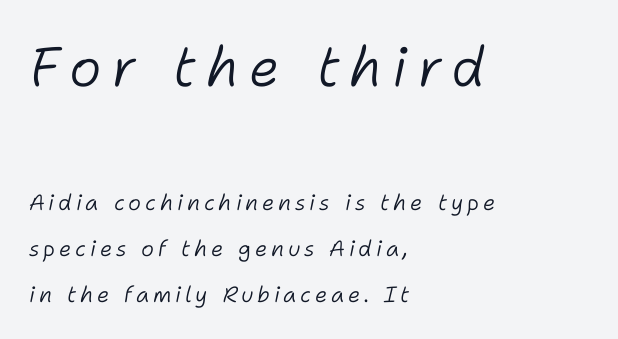
Q: Is the text bold? A: No.
Q: Is the text italic (slanted)? A: Yes, it leans right by about 11 degrees.
Q: Is the text underlined? A: No.
Q: How is the paragraph aligned? A: Left-aligned.
Q: Is the spacing between lines tight, normal or loose? A: Loose.
Q: Which block of text is set in a larger size, the first (top) or the second (bottom)? A: The first (top) one.
Q: Width (condensed, normal, or wide)? A: Normal.
Q: Stroke contrast? A: Low.
Q: x-height? A: Medium.
Q: Monospaced? A: No.
